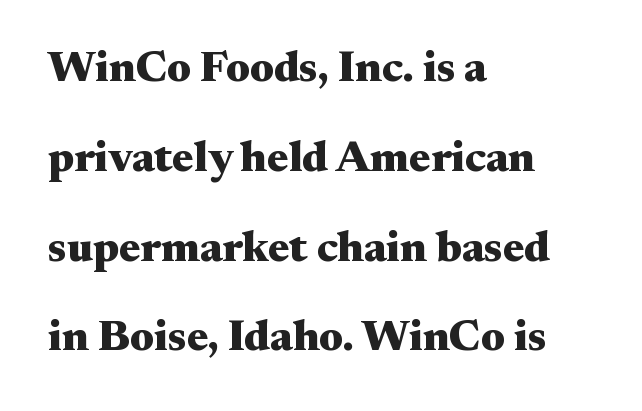
A classic flush-left, rag-right setting is used for this passage. Nothing unusual about the tracking: characters are spaced as the font intends. This sample trades compactness for vertical openness between lines. The font is running at its bold setting. The area under the type is left untouched. Italic: no, the glyphs are upright roman.
